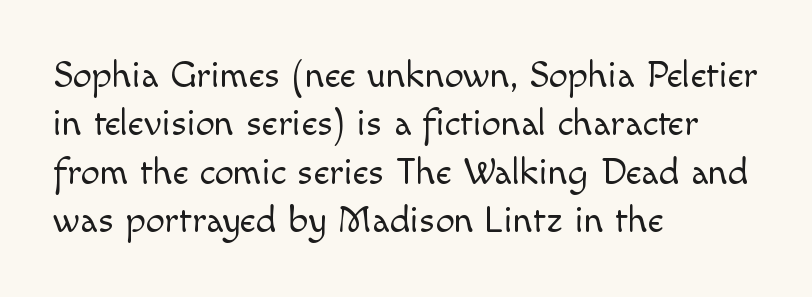
{"serif": "no", "italic": "no", "bold": "no", "weight": "light", "width": "normal", "x_height": "small", "monospaced": "no", "underline": "no", "align": "left", "line_spacing": "normal", "line_spacing_ratio": 1.27, "letter_spacing": "normal", "letter_spacing_em": 0.0, "glyph_px": 38}
